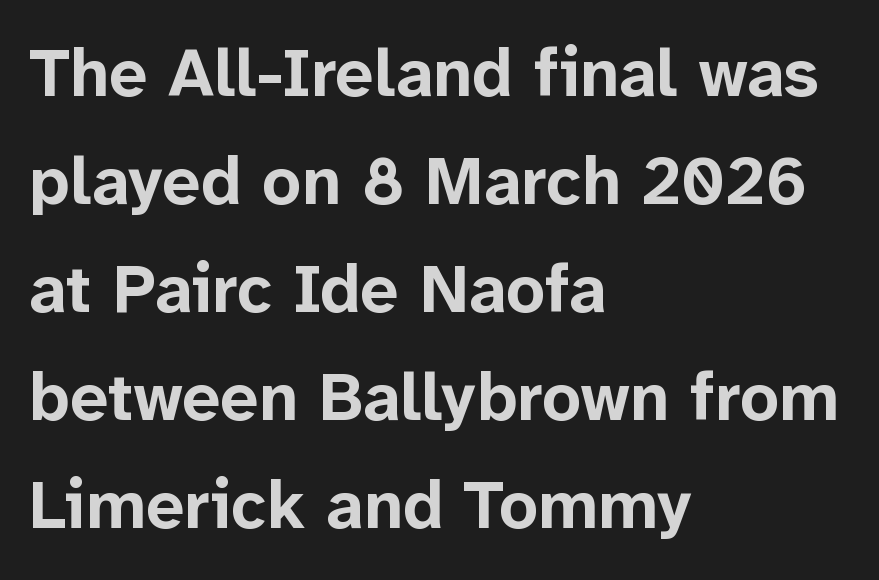
{"serif": "no", "italic": "no", "bold": "yes", "weight": "bold", "width": "normal", "stroke_contrast": "low", "x_height": "medium", "monospaced": "no", "underline": "no", "align": "left", "line_spacing": "normal", "line_spacing_ratio": 1.59, "letter_spacing": "normal", "letter_spacing_em": 0.0, "glyph_px": 68}
